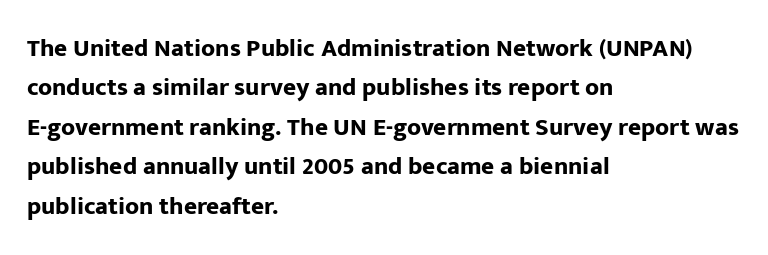
Q: Is the text bold? A: Yes.
Q: Is the text italic (slanted)? A: No, it is upright.
Q: Is the text underlined? A: No.
Q: How is the paragraph aligned? A: Left-aligned.
Q: Is the spacing between letters normal or unusually wide? A: Normal.
Q: Is the spacing between lines tight, normal or loose? A: Normal.
